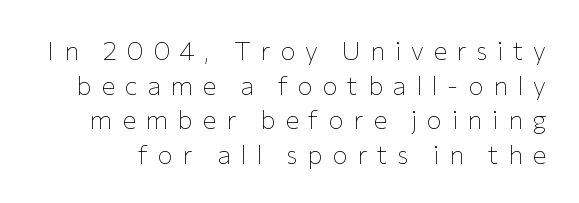
{"italic": "no", "bold": "no", "underline": "no", "line_spacing": "normal", "line_spacing_ratio": 1.33, "letter_spacing": "wide", "letter_spacing_em": 0.37, "glyph_px": 26}
